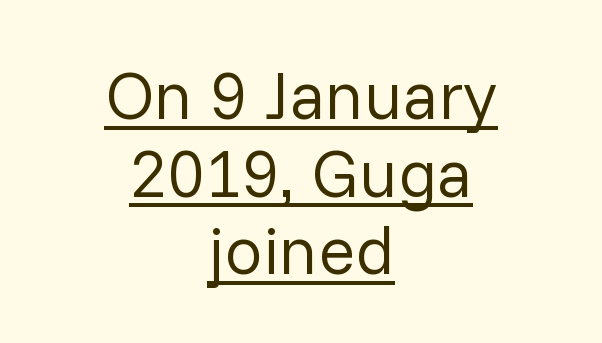
{"serif": "no", "italic": "no", "bold": "no", "weight": "regular", "width": "normal", "stroke_contrast": "low", "x_height": "medium", "monospaced": "no", "underline": "yes", "align": "center", "line_spacing": "tight", "line_spacing_ratio": 1.14, "letter_spacing": "normal", "letter_spacing_em": 0.0, "glyph_px": 68}
